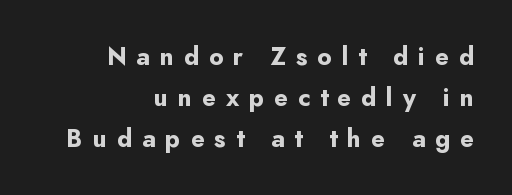
{"italic": "no", "bold": "yes", "underline": "no", "align": "right", "line_spacing": "normal", "line_spacing_ratio": 1.64, "letter_spacing": "wide", "letter_spacing_em": 0.39, "glyph_px": 25}
